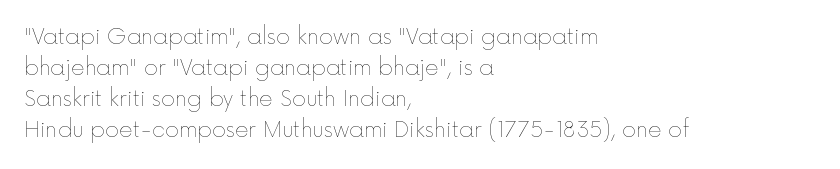
Q: Is the text bold? A: No.
Q: Is the text italic (slanted)? A: No, it is upright.
Q: Is the text underlined? A: No.
Q: How is the paragraph aligned? A: Left-aligned.
Q: Is the spacing between letters normal or unusually wide? A: Normal.
Q: Is the spacing between lines tight, normal or loose? A: Normal.
